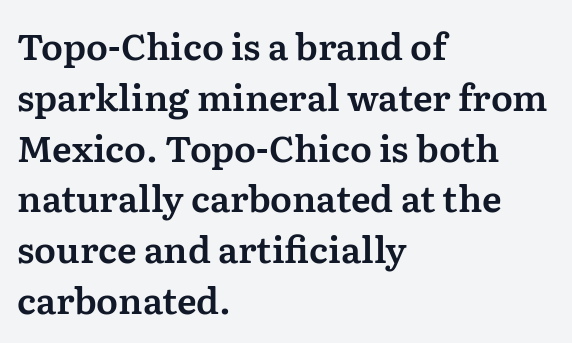
{"serif": "yes", "italic": "no", "width": "normal", "stroke_contrast": "medium", "x_height": "medium", "monospaced": "no", "underline": "no", "align": "left", "line_spacing": "normal", "line_spacing_ratio": 1.41, "letter_spacing": "normal", "letter_spacing_em": 0.0, "glyph_px": 36}
